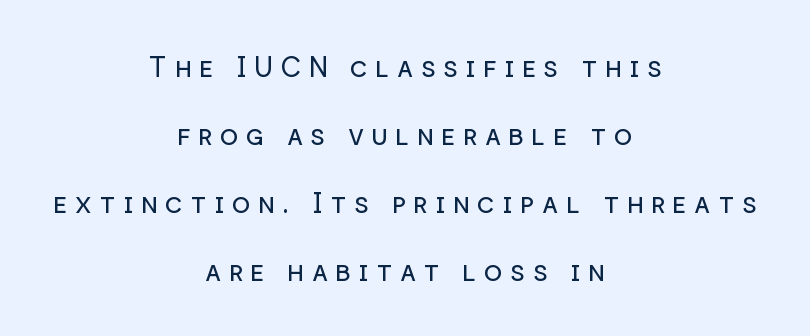
Honestly, the letter spacing is so wide it's the main thing you notice. Rows of type keep a wide berth in the vertical direction. Short and long lines alike share a common midpoint. Varying glyph widths throughout — classic text-font behaviour. Underlining? Definitely not there. Style check: upright.
